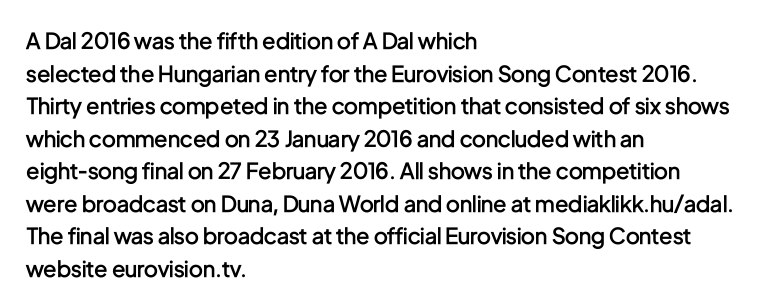
Short and long lines alike share a common starting point at left. Quick note: not italic, upright. In terms of leading, this rendering sits right in the middle. The gap between lines stays unmarked.
